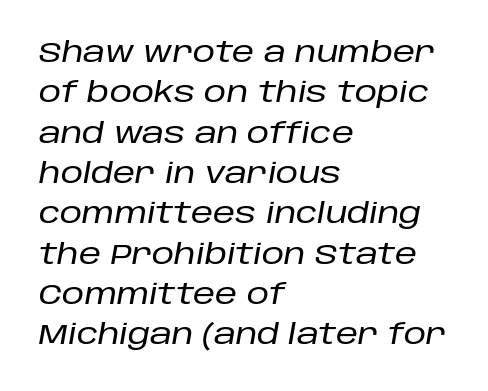
The glyphs are unaccompanied by any horizontal stroke below them. Reading down the column, the eye jumps a familiar distance to each next line. Spacing verdict: proportional, widths tailored to each character. Teacher's note: observe the even left margin — that is flush-left alignment. Tracking here is standard; glyphs follow each other at the usual distance.
